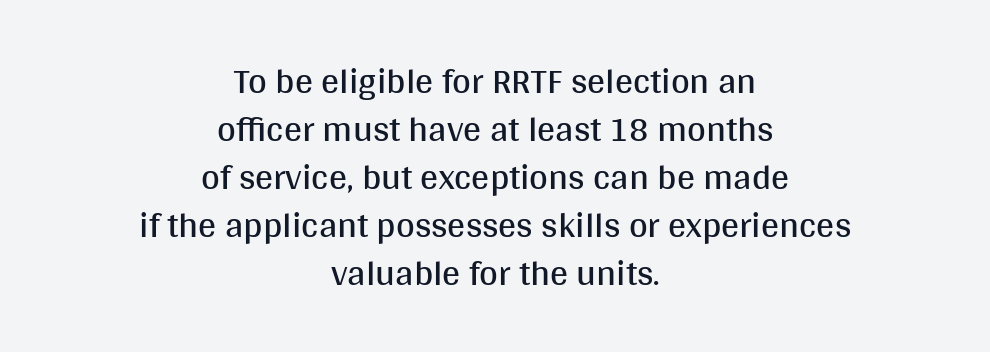
{"serif": "no", "italic": "no", "bold": "no", "weight": "regular", "width": "normal", "stroke_contrast": "medium", "x_height": "large", "monospaced": "no", "underline": "no", "align": "center", "line_spacing": "normal", "line_spacing_ratio": 1.33, "letter_spacing": "normal", "letter_spacing_em": 0.0, "glyph_px": 36}
